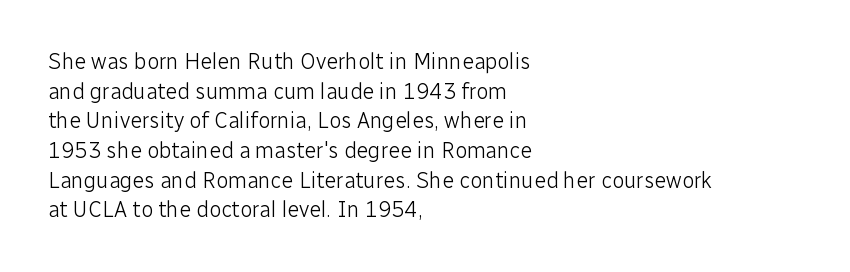
Q: Is the text bold? A: No.
Q: Is the text italic (slanted)? A: No, it is upright.
Q: Is the text underlined? A: No.
Q: How is the paragraph aligned? A: Left-aligned.
Q: Is the spacing between letters normal or unusually wide? A: Normal.
Q: Is the spacing between lines tight, normal or loose? A: Normal.
